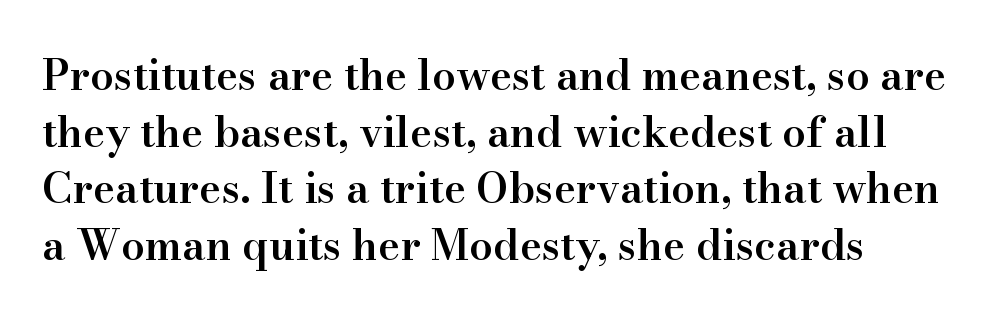
{"serif": "yes", "italic": "no", "bold": "semi", "weight": "semibold", "width": "normal", "stroke_contrast": "high", "x_height": "small", "monospaced": "no", "underline": "no", "align": "left", "line_spacing": "normal", "line_spacing_ratio": 1.35, "letter_spacing": "normal", "letter_spacing_em": 0.0, "glyph_px": 42}
